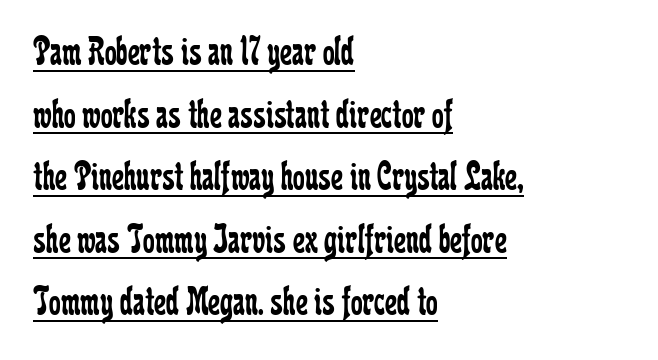
{"serif": "yes", "italic": "no", "bold": "no", "weight": "regular", "width": "condensed", "stroke_contrast": "low", "x_height": "medium", "monospaced": "no", "underline": "yes", "align": "left", "line_spacing": "normal", "line_spacing_ratio": 1.49, "letter_spacing": "normal", "letter_spacing_em": 0.0, "glyph_px": 42}
